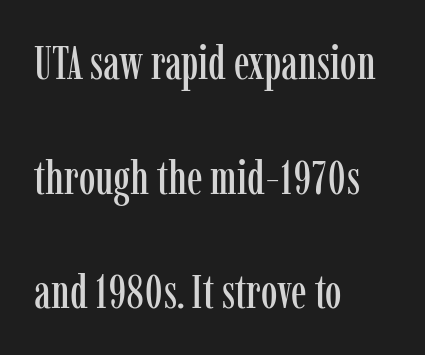
Q: Is the text italic (slanted)? A: No, it is upright.
Q: Is the typeface a serif or a sans-serif typeface? A: Serif.
Q: Is the text underlined? A: No.
Q: How is the paragraph aligned? A: Left-aligned.
Q: Is the spacing between letters normal or unusually wide? A: Normal.
Q: Is the spacing between lines tight, normal or loose? A: Loose.
Q: Width (condensed, normal, or wide)? A: Condensed.
Q: Stroke contrast? A: Low.
Q: x-height? A: Medium.
Q: Monospaced? A: No.
